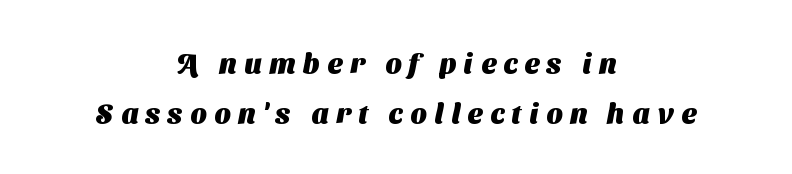
The image shows 28 px heavy sans-serif type; set centered, line spacing 1.79x, unusually wide letter spacing (+0.28 em), not underlined; medium stroke contrast and a medium x-height.
